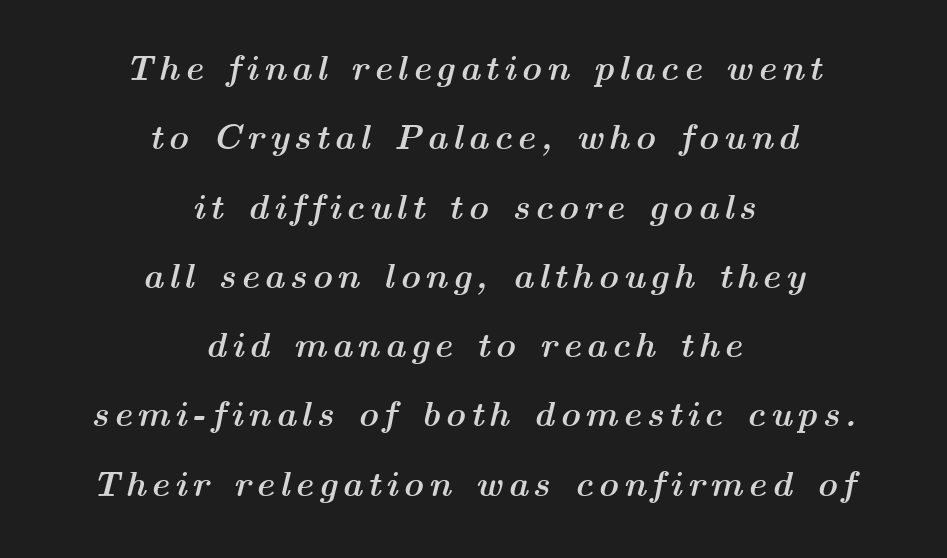
The image shows 35 px semibold, wide type, italic (leaning right); set centered, loose line spacing (1.98x), not underlined; medium stroke contrast and a medium x-height.
